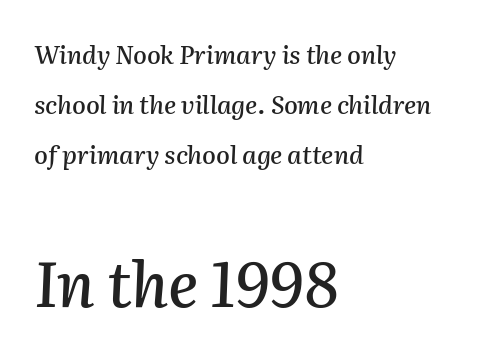
Q: Is the text italic (slanted)? A: Yes, it leans right by about 2 degrees.
Q: Is the text underlined? A: No.
Q: How is the paragraph aligned? A: Left-aligned.
Q: Is the spacing between letters normal or unusually wide? A: Normal.
Q: Is the spacing between lines tight, normal or loose? A: Loose.
Q: Which block of text is set in a larger size, the first (top) or the second (bottom)? A: The second (bottom) one.
Q: Width (condensed, normal, or wide)? A: Normal.
Q: Stroke contrast? A: Medium.
Q: x-height? A: Medium.
Q: Monospaced? A: No.
